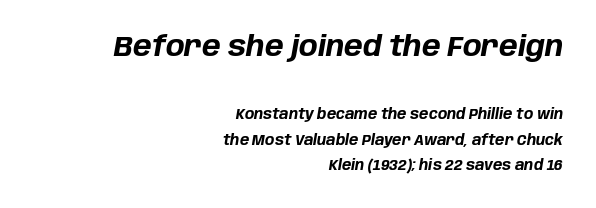
{"italic": "yes", "lean": "right", "slant_degrees": 10, "bold": "yes", "weight": "bold", "width": "normal", "stroke_contrast": "low", "x_height": "large", "monospaced": "no", "underline": "no", "align": "right", "line_spacing_ratio": 1.84, "letter_spacing": "normal", "letter_spacing_em": 0.0, "larger_block": "first", "size_ratio": 2.0, "glyph_px": 28}
